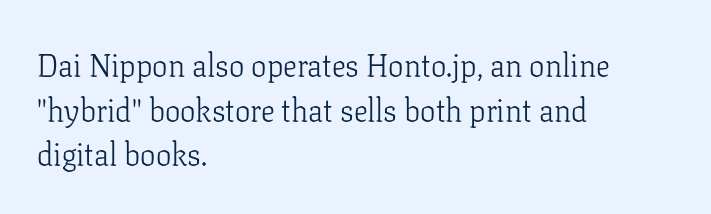
{"serif": "yes", "italic": "no", "bold": "no", "weight": "light", "width": "normal", "stroke_contrast": "low", "x_height": "medium", "monospaced": "no", "underline": "no", "align": "left", "line_spacing": "normal", "line_spacing_ratio": 1.44, "letter_spacing": "normal", "letter_spacing_em": 0.0, "glyph_px": 31}
